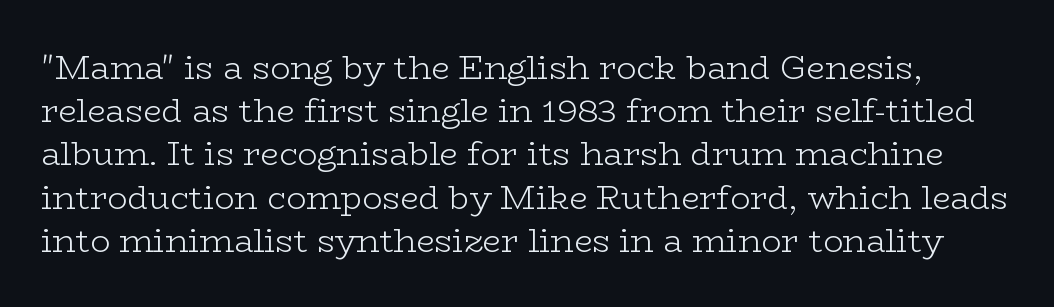
What stands out about the letter spacing? Nothing — it is the standard amount. No letter is thick-stroked: the sample isn't bold. Do the characters align in a grid? No, the font is proportional. Type style note: has serifs.
